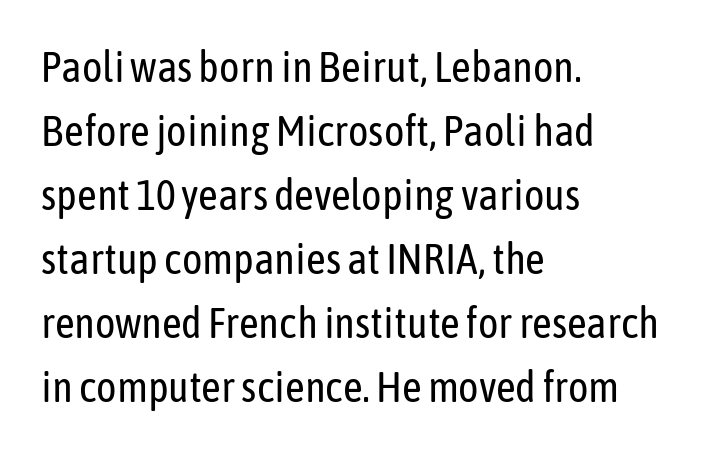
This rendering features lettering with no underline. No letter is thick-stroked: the sample isn't bold. Style check: upright. Spacing verdict: proportional, widths tailored to each character. Leftover space on each line is placed entirely after the last word.
